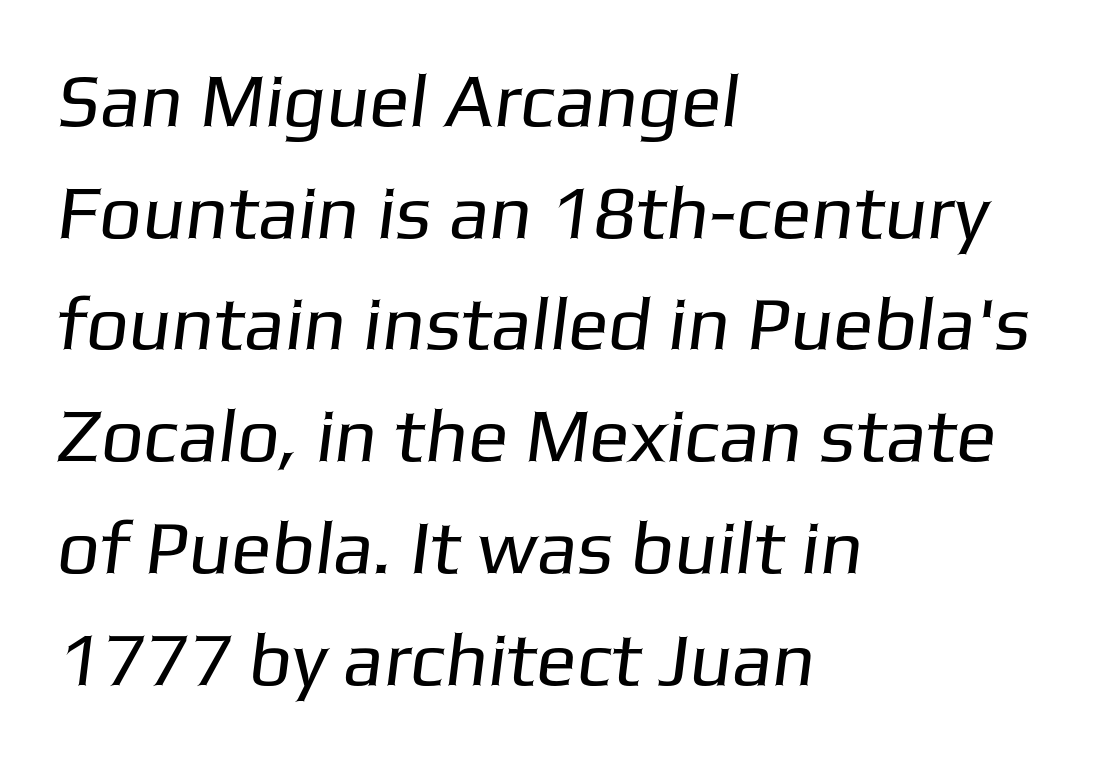
{"serif": "no", "bold": "no", "weight": "regular", "width": "normal", "stroke_contrast": "low", "x_height": "medium", "monospaced": "no", "underline": "no", "align": "left", "line_spacing": "normal", "line_spacing_ratio": 1.49, "letter_spacing": "normal", "letter_spacing_em": 0.0, "glyph_px": 75}
